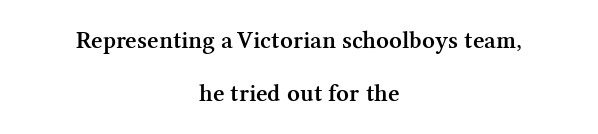
No extra tracking has been applied to these lines. Ascenders rise straight up at ninety degrees. The passage shown is semibold, sitting just below true bold. Layout note: lines centered.
